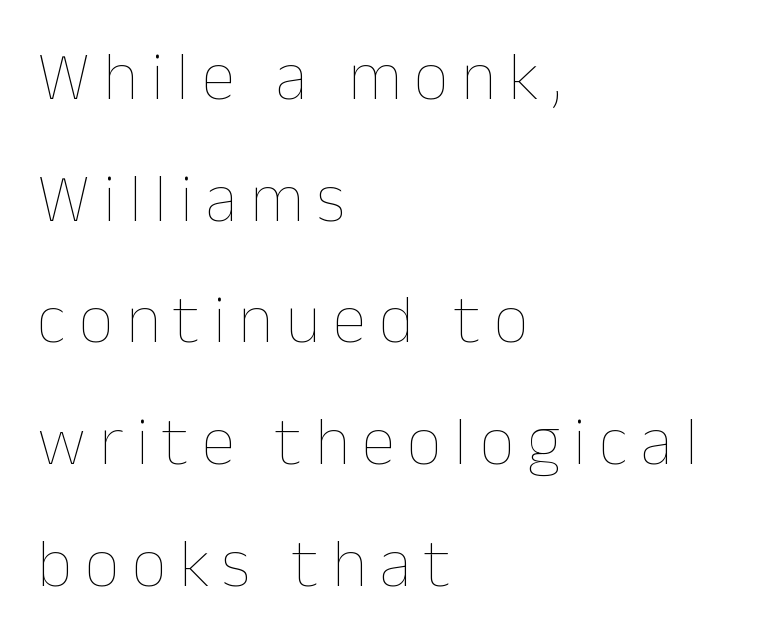
{"italic": "no", "bold": "no", "weight": "thin", "width": "normal", "stroke_contrast": "low", "x_height": "medium", "monospaced": "no", "underline": "no", "align": "left", "line_spacing_ratio": 1.79, "glyph_px": 68}
